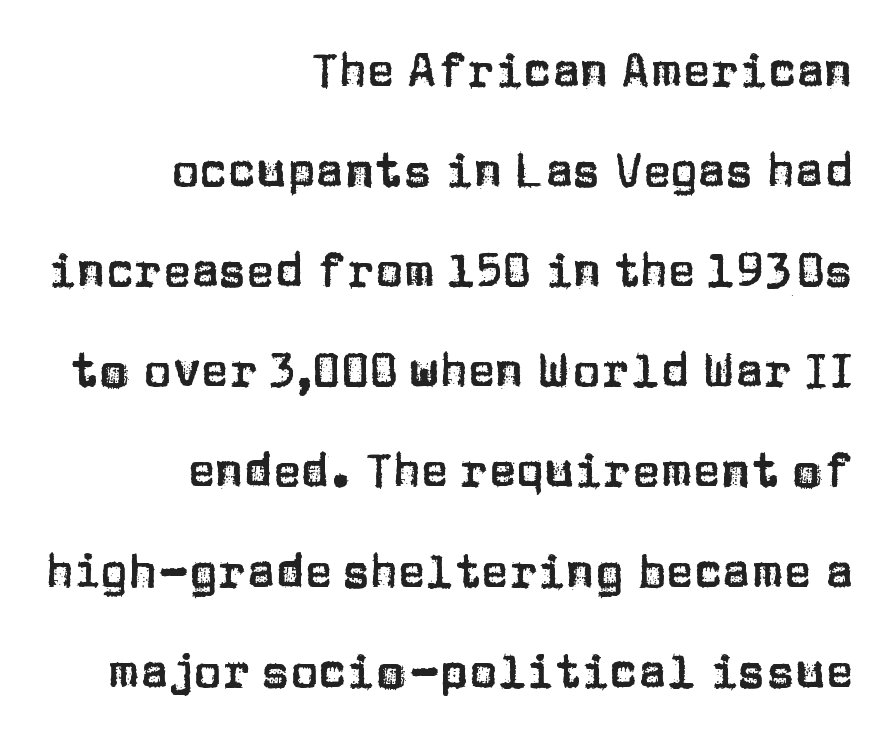
Q: Is the text italic (slanted)? A: No, it is upright.
Q: Is the typeface a serif or a sans-serif typeface? A: Sans-serif.
Q: Is the text underlined? A: No.
Q: How is the paragraph aligned? A: Right-aligned.
Q: Is the spacing between letters normal or unusually wide? A: Normal.
Q: Is the spacing between lines tight, normal or loose? A: Loose.
Q: Width (condensed, normal, or wide)? A: Normal.
Q: Stroke contrast? A: Low.
Q: x-height? A: Large.
Q: Monospaced? A: No.
